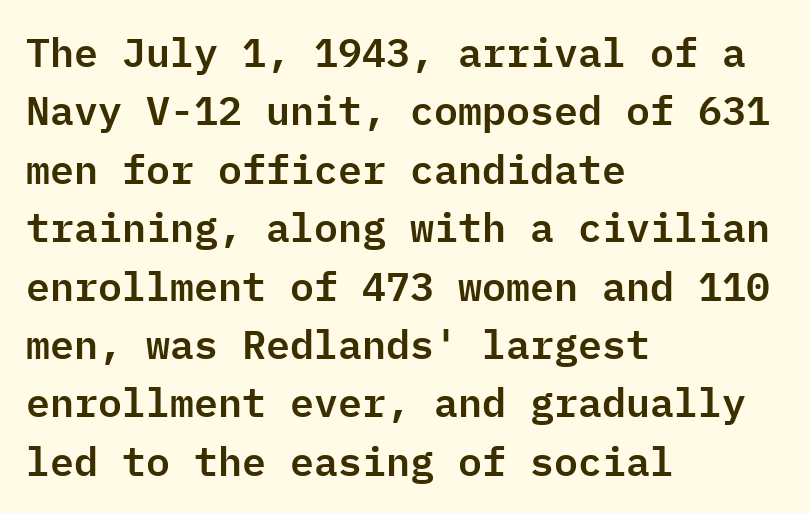
Caption: standard tracking, unaltered. Horizontal alignment here is leftward, the default for most running prose. The passage shown stacks its lines at a standard gap. The space beneath each line is pristine and unruled.
